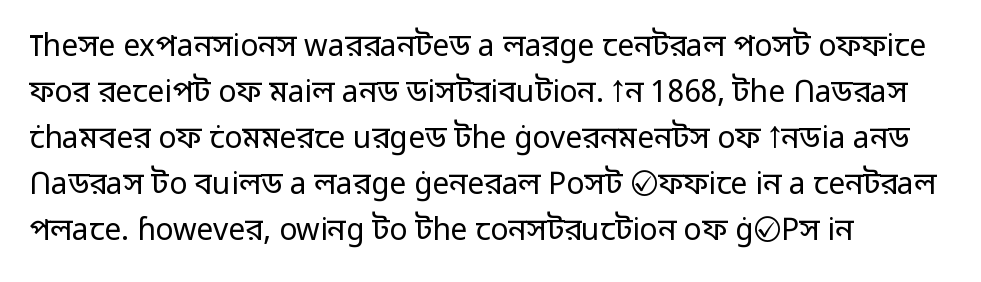
The image shows 30 px regular-weight sans-serif type, upright; set left-aligned, normal line spacing (1.53x), normal letter spacing, not underlined; low stroke contrast and a medium x-height.
